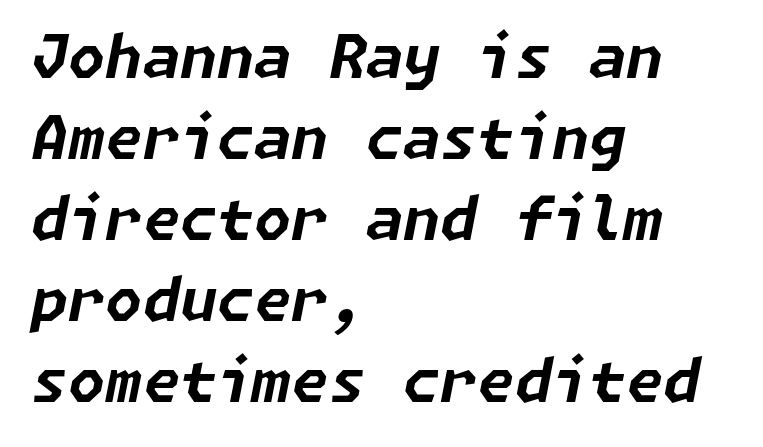
Q: Is the text bold? A: Yes.
Q: Is the text italic (slanted)? A: Yes, it leans right by about 11 degrees.
Q: Is the text underlined? A: No.
Q: How is the paragraph aligned? A: Left-aligned.
Q: Is the spacing between letters normal or unusually wide? A: Normal.
Q: Is the spacing between lines tight, normal or loose? A: Normal.
Q: Width (condensed, normal, or wide)? A: Normal.
Q: Stroke contrast? A: Low.
Q: x-height? A: Medium.
